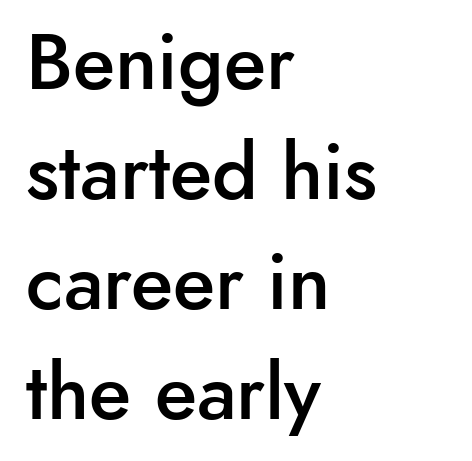
Moderately thickened strokes mark this as semibold type. Vertical spacing — default. Characters remain perfectly vertical along every line. Is the block centered? No — it sits flush against the left margin. Each letter keeps its own natural width here, so spacing adapts to shape.
